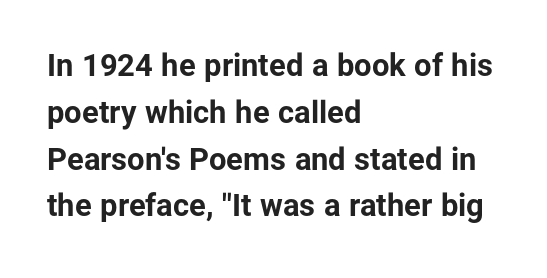
Q: Is the text bold? A: Yes.
Q: Is the text italic (slanted)? A: No, it is upright.
Q: Is the typeface a serif or a sans-serif typeface? A: Sans-serif.
Q: Is the text underlined? A: No.
Q: How is the paragraph aligned? A: Left-aligned.
Q: Is the spacing between letters normal or unusually wide? A: Normal.
Q: Is the spacing between lines tight, normal or loose? A: Normal.
Q: Width (condensed, normal, or wide)? A: Normal.
Q: Stroke contrast? A: Low.
Q: x-height? A: Medium.
Q: Monospaced? A: No.
